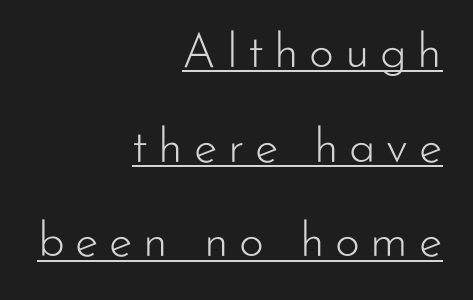
The image shows 48 px light sans-serif type, upright; set right-aligned, loose line spacing (1.97x), unusually wide letter spacing (+0.22 em), underlined; low stroke contrast and a small x-height.
